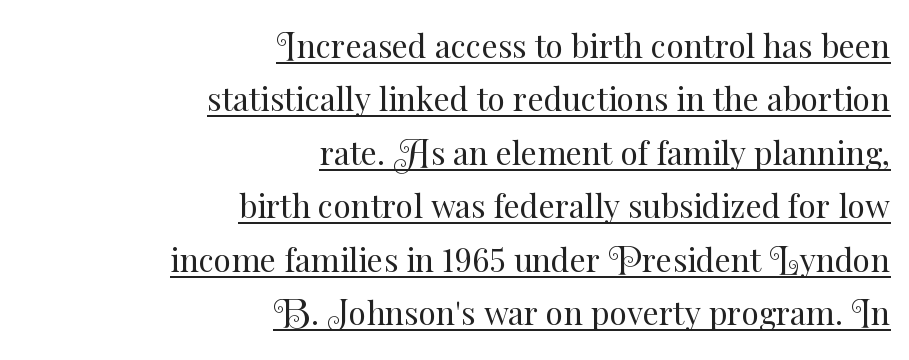
Q: Is the text bold? A: No.
Q: Is the text italic (slanted)? A: No, it is upright.
Q: Is the text underlined? A: Yes.
Q: How is the paragraph aligned? A: Right-aligned.
Q: Is the spacing between letters normal or unusually wide? A: Normal.
Q: Is the spacing between lines tight, normal or loose? A: Normal.
Q: Width (condensed, normal, or wide)? A: Normal.
Q: Stroke contrast? A: Medium.
Q: x-height? A: Small.
Q: Monospaced? A: No.
